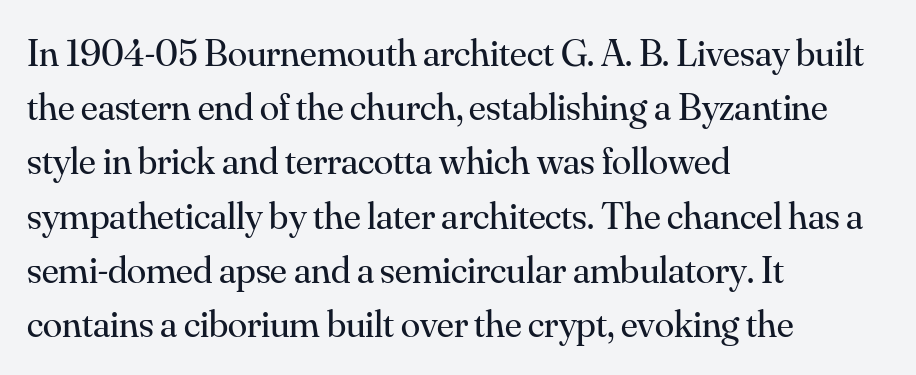
The setting favours the left margin, as ordinary paragraphs usually do. The letters carry serifs — small finishing strokes at the ends of their stems. This rendering leaves character spacing at its baseline value. Italic: no, the glyphs are upright roman.
